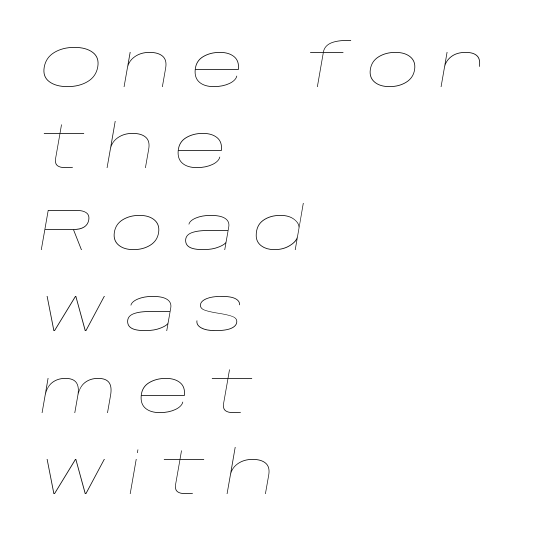
The passage shown stacks its lines at a standard gap. Tracking here is generous; glyphs stand well apart from one another. Is the block centered? No — it sits flush against the left margin. The passage shown leans; its letterforms are oblique. Underline: absent.
